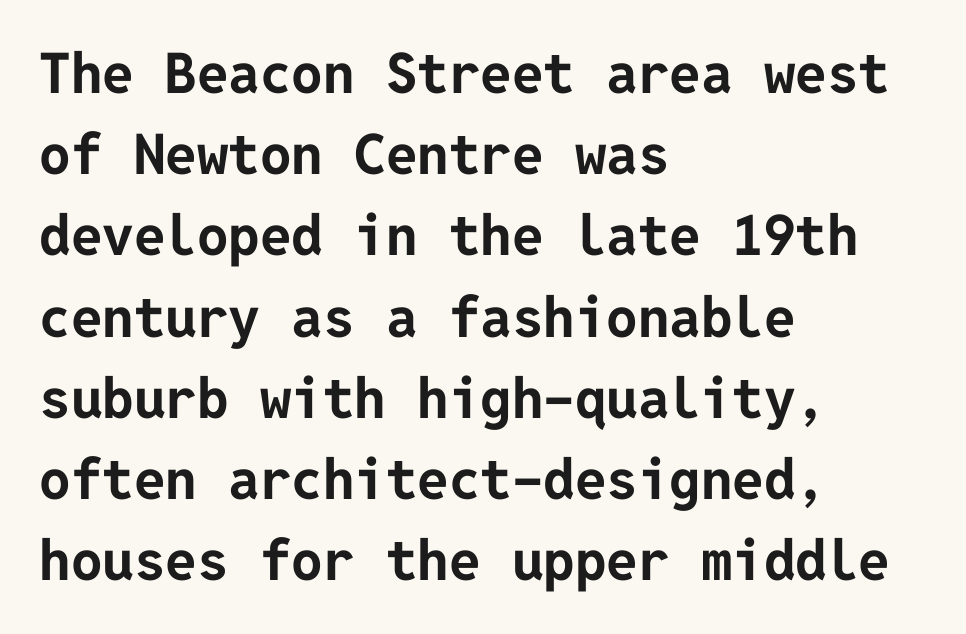
Look at the bottom of the vertical strokes: they stop flat, with no serifs. The leading is moderate, giving the passage an even texture. Each line starts at the same left margin while the right side varies. Emphasis by weight is at full strength: bold.
